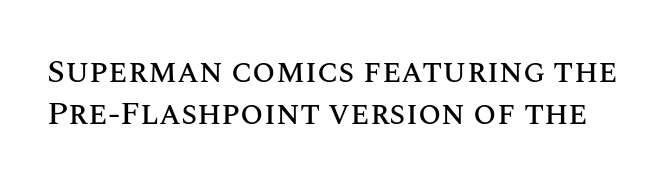
Has an underline been added? It has not. A typesetter would call this leading conventional body-copy spacing. You could not count columns in this text — the font is proportionally spaced. Tracking value appears to be zero — textbook default spacing. The typography opts for an upright posture over an oblique one.
